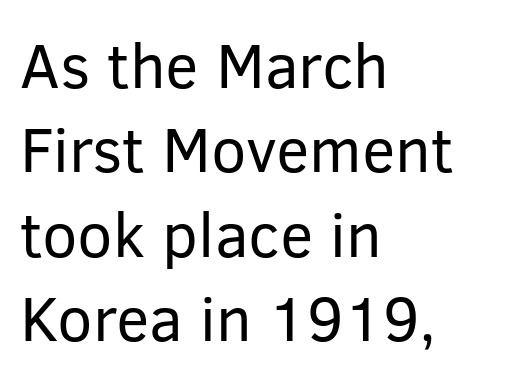
The image shows 63 px regular-weight sans-serif type, upright; set left-aligned, normal line spacing (1.34x), normal letter spacing, not underlined; low stroke contrast and a medium x-height.
